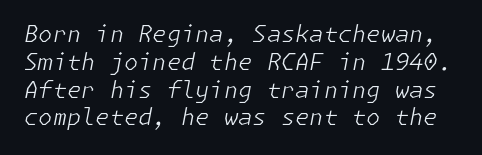
Q: Is the text bold? A: No.
Q: Is the text italic (slanted)? A: Yes, it leans right by about 11 degrees.
Q: Is the text underlined? A: No.
Q: Is the spacing between letters normal or unusually wide? A: Normal.
